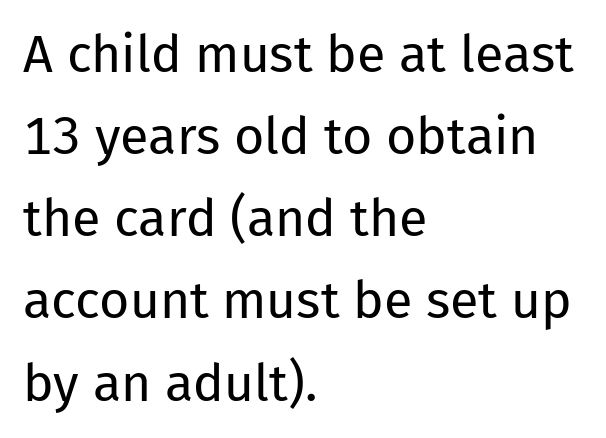
The image shows 52 px regular-weight sans-serif type, upright; set left-aligned, normal line spacing (1.58x), normal letter spacing, not underlined; low stroke contrast and a medium x-height.
